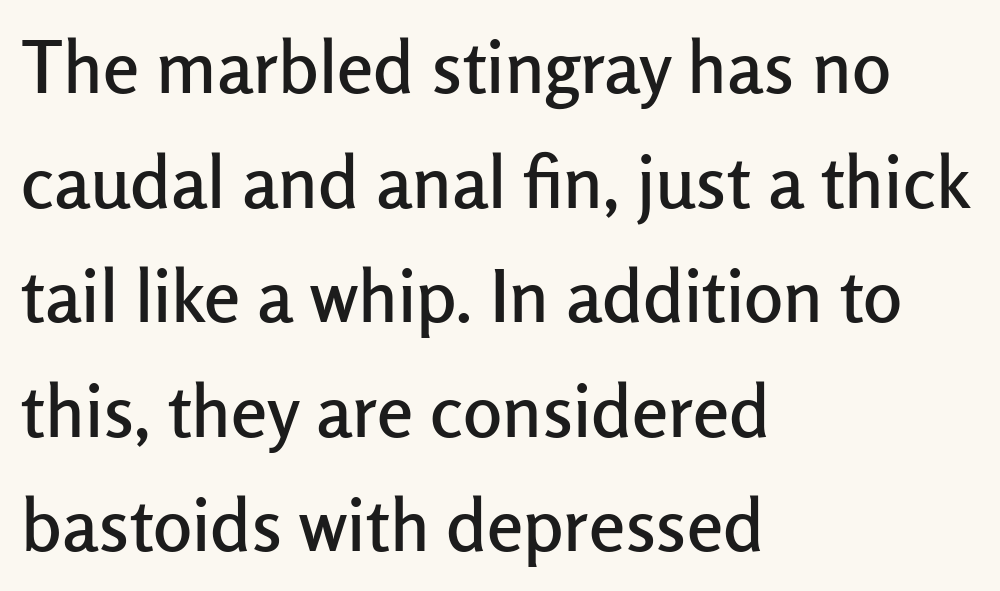
{"serif": "no", "italic": "no", "width": "normal", "stroke_contrast": "low", "x_height": "medium", "monospaced": "no", "underline": "no", "align": "left", "line_spacing": "normal", "line_spacing_ratio": 1.57, "letter_spacing": "normal", "letter_spacing_em": 0.0, "glyph_px": 73}
